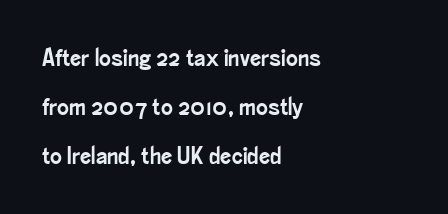
{"italic": "no", "underline": "no", "align": "left", "line_spacing": "loose", "line_spacing_ratio": 1.97, "letter_spacing": "normal", "letter_spacing_em": 0.0, "glyph_px": 25}
